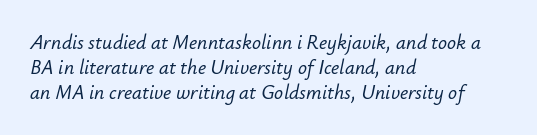
This sample keeps an unexceptional amount of space between lines. The paragraph shown leans on its left margin. The passage shown has conventional tracking throughout. The glyphs are unaccompanied by any horizontal stroke below them. Observe the lean: these are italic letterforms.
